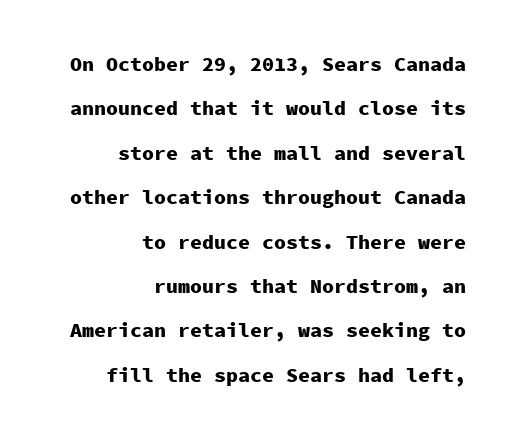
The image shows 20 px bold type, upright; set right-aligned, loose line spacing (2.22x), normal letter spacing, not underlined.
